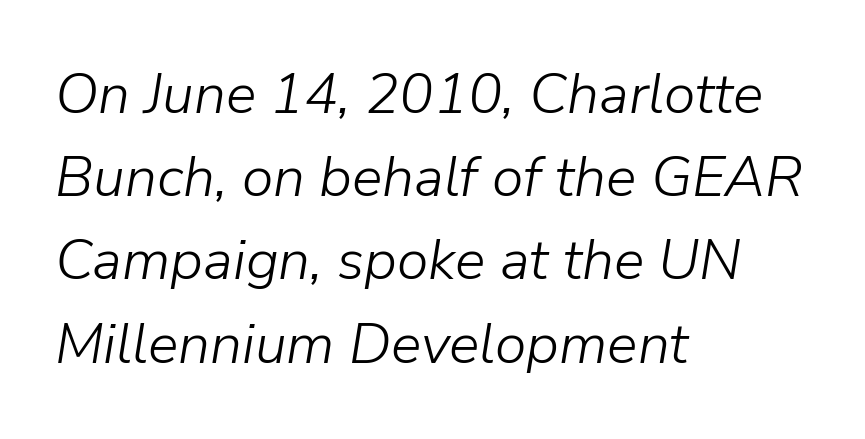
{"italic": "yes", "lean": "right", "slant_degrees": 9, "bold": "no", "weight": "light", "width": "normal", "stroke_contrast": "low", "x_height": "medium", "monospaced": "no", "underline": "no", "align": "left", "line_spacing": "normal", "line_spacing_ratio": 1.46, "letter_spacing": "normal", "letter_spacing_em": 0.0, "glyph_px": 57}
